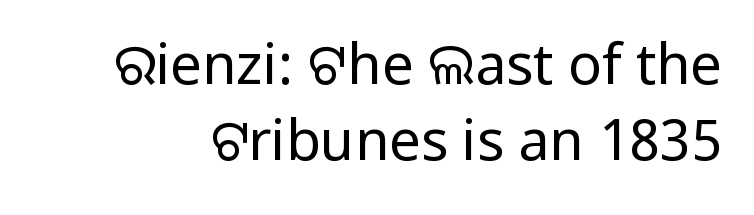
{"serif": "no", "italic": "no", "bold": "no", "weight": "regular", "width": "normal", "stroke_contrast": "low", "x_height": "medium", "monospaced": "no", "underline": "no", "line_spacing": "normal", "line_spacing_ratio": 1.35, "letter_spacing": "normal", "letter_spacing_em": 0.0, "glyph_px": 56}
